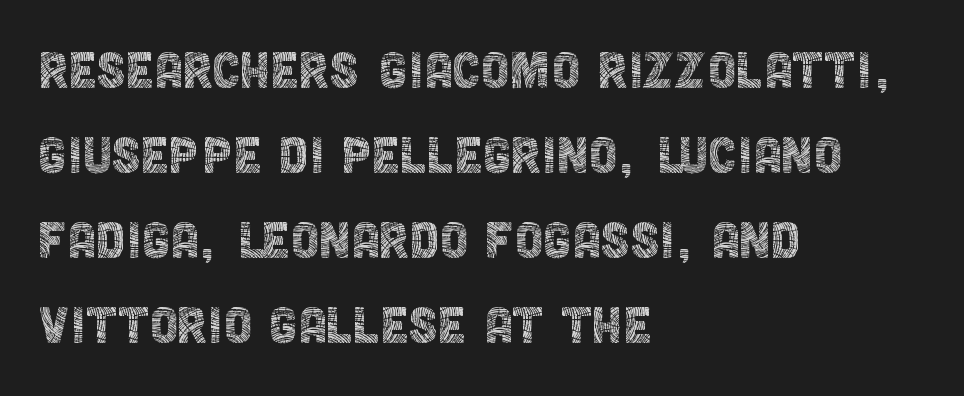
Q: Is the text bold? A: No.
Q: Is the text italic (slanted)? A: No, it is upright.
Q: Is the typeface a serif or a sans-serif typeface? A: Sans-serif.
Q: Is the text underlined? A: No.
Q: How is the paragraph aligned? A: Left-aligned.
Q: Is the spacing between letters normal or unusually wide? A: Normal.
Q: Is the spacing between lines tight, normal or loose? A: Normal.
Q: Width (condensed, normal, or wide)? A: Condensed.
Q: x-height? A: Large.
Q: Monospaced? A: No.
